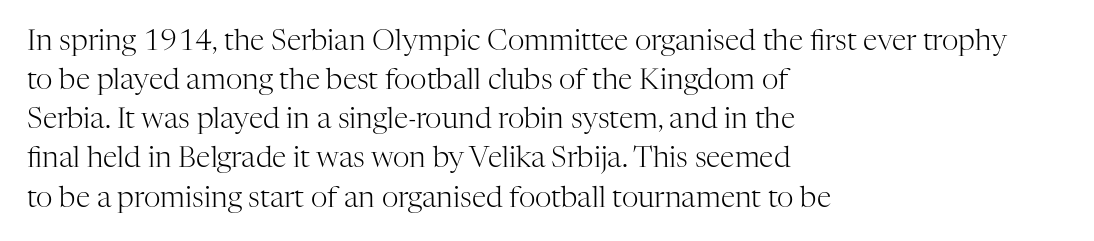
The face used here is proportionally spaced, like ordinary book or web type. The compositor pushed each line to the left boundary. Inter-character spacing is left at the font's built-in metrics. Honestly, the row spacing looks completely unremarkable.
